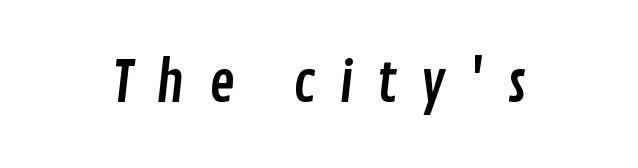
These lines are rendered in a variable-pitch font. The horizontal fit of the characters is loose and conspicuously gappy. Descenders hang freely into open space. Letterform terminals end flat and unadorned throughout the passage.
